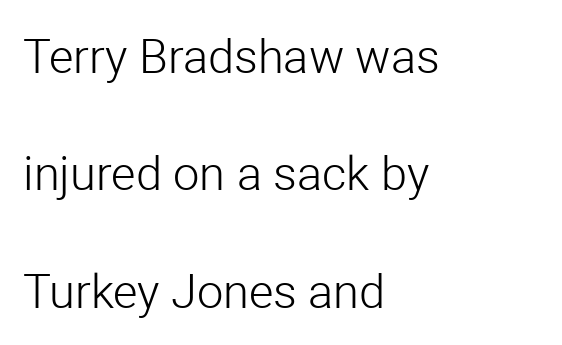
Italic: no, the glyphs are upright roman. Looks like regular typesetting: each glyph gets only the width it needs. Compared with a typical body face, this is equally light or lighter still. Beneath every word, the page is bare. The type family on display is of the sans-serif kind. One-word summary of the alignment: left.
